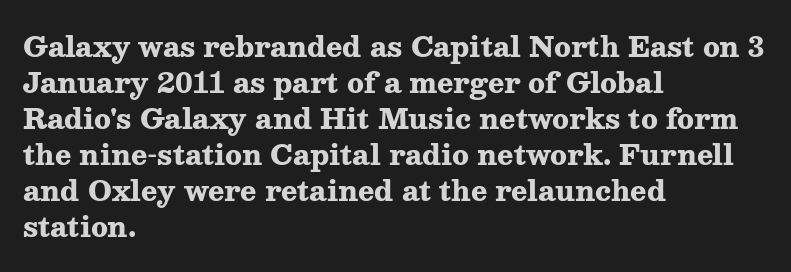
The image shows 27 px bold type, upright; set left-aligned, normal line spacing (1.33x), normal letter spacing, not underlined.
